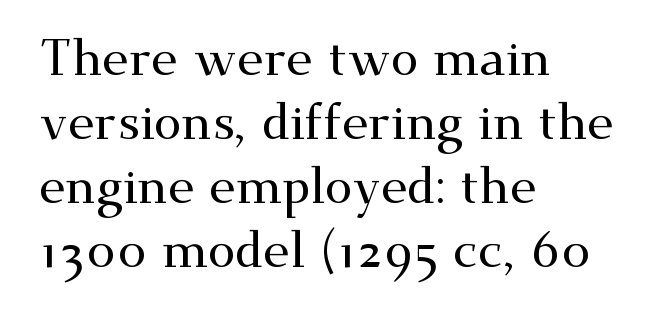
The image shows 50 px wide serif type, upright; set left-aligned, normal line spacing (1.28x), normal letter spacing, not underlined; medium stroke contrast and a small x-height.
